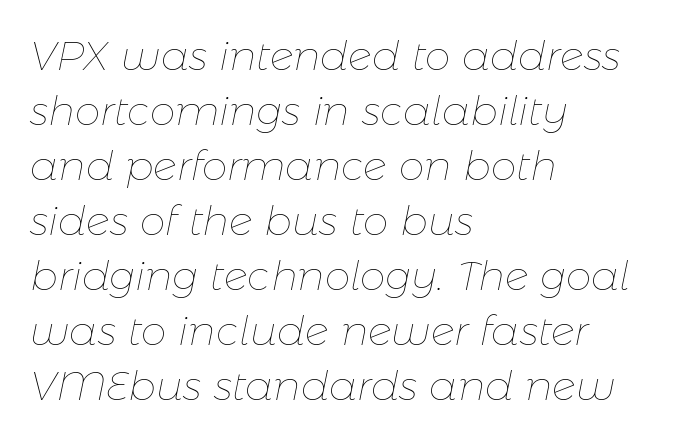
The image shows 41 px thin type, italic (leaning right); set left-aligned, normal line spacing (1.34x), normal letter spacing, not underlined; low stroke contrast and a medium x-height.
